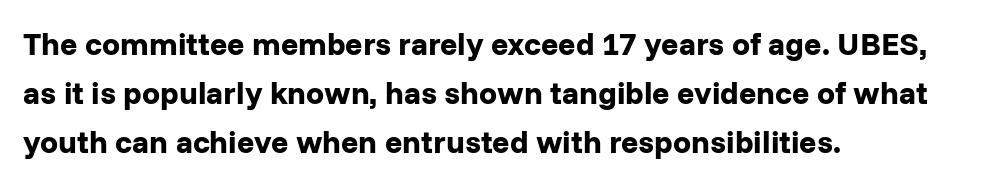
{"serif": "no", "italic": "no", "bold": "yes", "weight": "bold", "width": "normal", "stroke_contrast": "low", "x_height": "medium", "monospaced": "no", "underline": "no", "align": "left", "line_spacing": "normal", "line_spacing_ratio": 1.53, "letter_spacing": "normal", "letter_spacing_em": 0.0, "glyph_px": 32}
